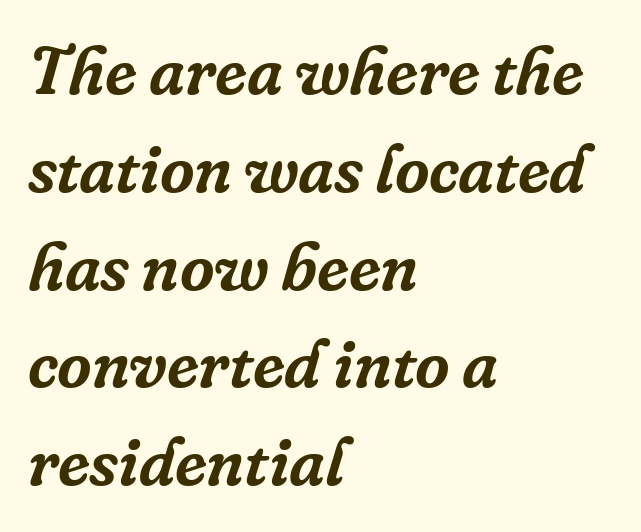
{"serif": "yes", "italic": "yes", "lean": "right", "slant_degrees": 16, "width": "normal", "stroke_contrast": "low", "x_height": "medium", "monospaced": "no", "underline": "no", "align": "left", "line_spacing": "normal", "line_spacing_ratio": 1.46, "letter_spacing": "normal", "letter_spacing_em": 0.0, "glyph_px": 67}
